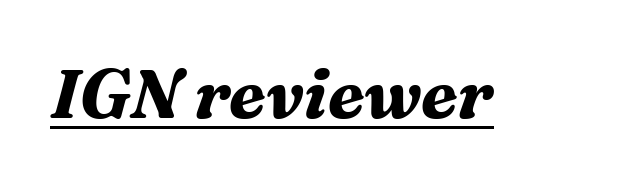
{"serif": "yes", "italic": "yes", "lean": "right", "slant_degrees": 16, "bold": "yes", "weight": "bold", "width": "normal", "stroke_contrast": "medium", "x_height": "medium", "monospaced": "no", "underline": "yes", "letter_spacing": "normal", "letter_spacing_em": 0.0, "glyph_px": 69}
